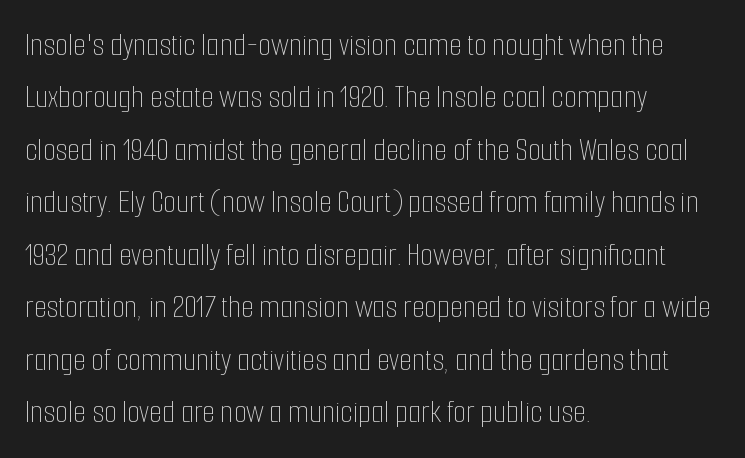
Q: Is the text bold? A: No.
Q: Is the text italic (slanted)? A: No, it is upright.
Q: Is the text underlined? A: No.
Q: How is the paragraph aligned? A: Left-aligned.
Q: Is the spacing between letters normal or unusually wide? A: Normal.
Q: Is the spacing between lines tight, normal or loose? A: Normal.
Q: Width (condensed, normal, or wide)? A: Condensed.
Q: Stroke contrast? A: Low.
Q: x-height? A: Medium.
Q: Monospaced? A: No.
